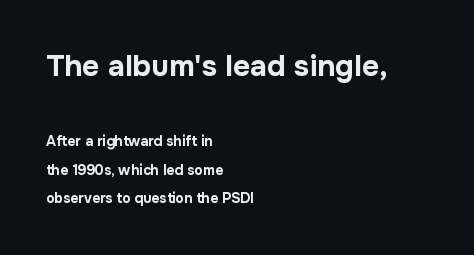
The rendering uses natural spacing where letterforms have individual widths. Horizontal alignment here is leftward, the default for most running prose. Classification — sans serif. Top chunk: large. Bottom chunk: small. These lines were composed using upright roman letters.
